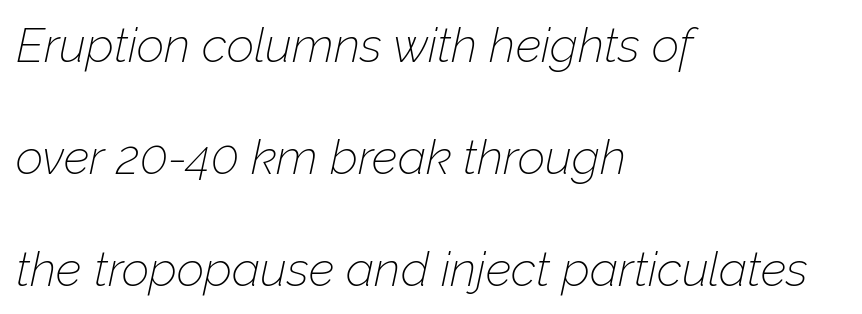
The typesetter chose a ragged-right arrangement here. Letters have the restrained weight of plain body copy at most. Do the characters align in a grid? No, the font is proportional. The specimen reads as italic at a glance.
